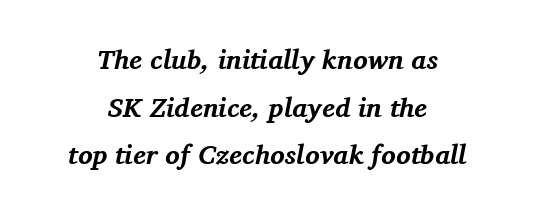
The image shows 27 px bold type, italic (leaning right); set centered, line spacing 1.76x, normal letter spacing, not underlined.
